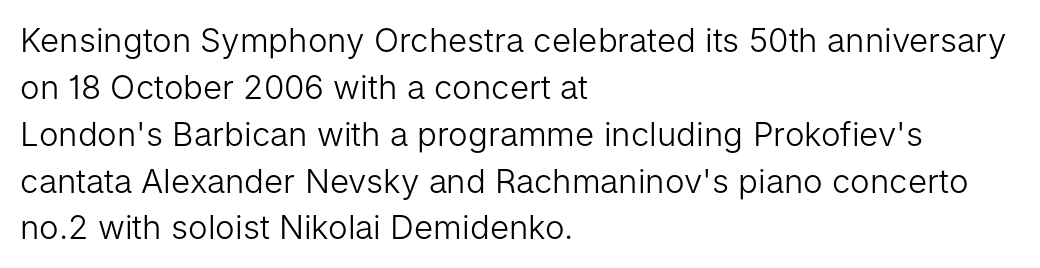
The image shows 33 px light sans-serif type, upright; set left-aligned, normal line spacing (1.42x), normal letter spacing, not underlined; low stroke contrast and a medium x-height.
